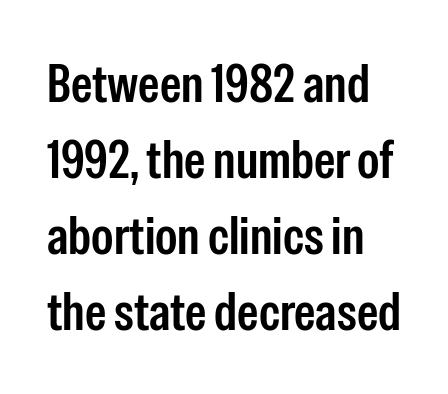
The letters stand upright; this is a roman face. The typesetting leans somewhat heavy: a semibold. The ragged edge is on the right, which tells us the setting is flush left. Think of a printed novel: that variable character pitch is what you see here. Tracking here is standard; glyphs follow each other at the usual distance.
